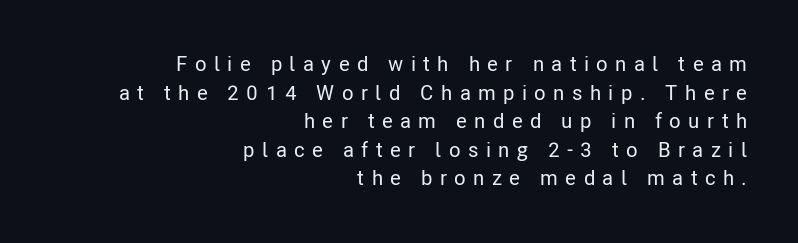
How are the letters spaced? Widely, with obvious added tracking. A normal amount of white space separates one row of letters from the next. Line endings align vertically; line beginnings do not. Glance below the letters and you will spot only blank space. Style check: upright.
